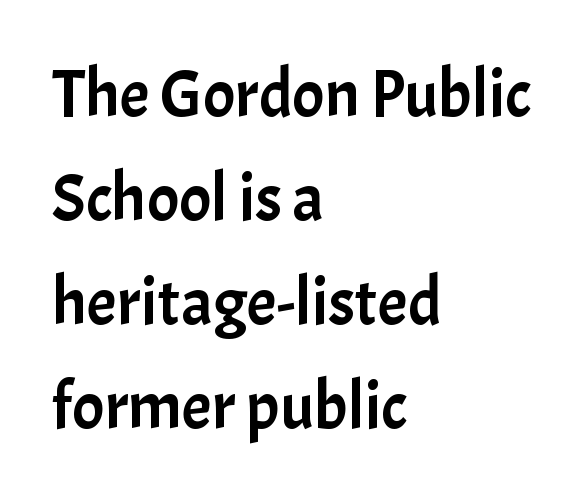
Q: Is the text italic (slanted)? A: No, it is upright.
Q: Is the typeface a serif or a sans-serif typeface? A: Sans-serif.
Q: Is the text underlined? A: No.
Q: How is the paragraph aligned? A: Left-aligned.
Q: Is the spacing between letters normal or unusually wide? A: Normal.
Q: Is the spacing between lines tight, normal or loose? A: Normal.
Q: Width (condensed, normal, or wide)? A: Normal.
Q: Stroke contrast? A: Low.
Q: x-height? A: Medium.
Q: Monospaced? A: No.
